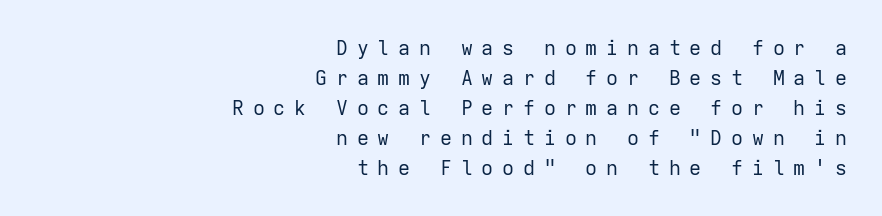
The image shows 20 px text type, upright; set right-aligned, normal line spacing (1.5x), unusually wide letter spacing (+0.44 em), not underlined.
